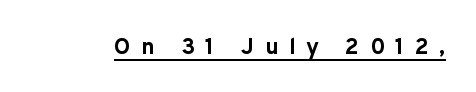
{"italic": "no", "bold": "yes", "underline": "yes", "letter_spacing": "wide", "letter_spacing_em": 0.45, "glyph_px": 23}
